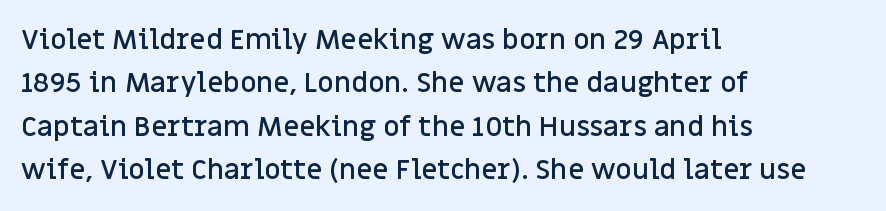
In CSS terms this would be text-align: left. The face used here is proportionally spaced, like ordinary book or web type. Whoever set this chose a conventional vertical rhythm. Descenders hang freely into open space. Examine the stroke ends and you'll find no serifs. The letters stand upright; this is a roman face.
